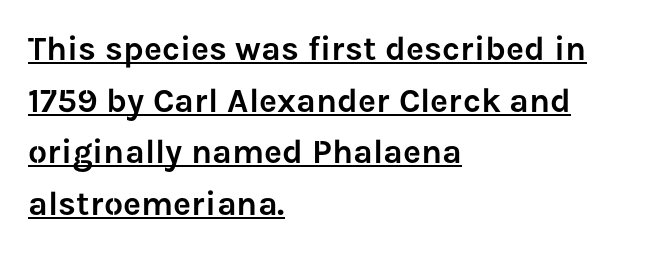
The image shows 34 px sans-serif type, upright; set left-aligned, normal line spacing (1.52x), normal letter spacing, underlined; low stroke contrast and a medium x-height.
